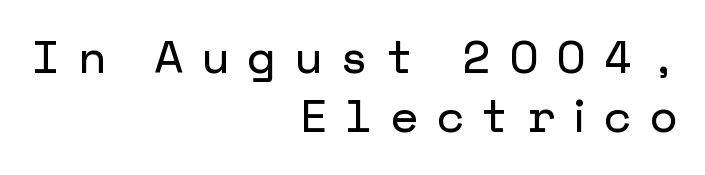
The image shows 45 px sans-serif type, upright; set right-aligned, normal line spacing (1.32x), unusually wide letter spacing (+0.41 em), not underlined; low stroke contrast and a medium x-height.
